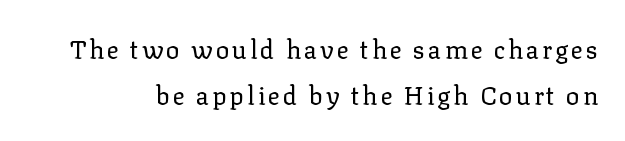
Q: Is the text bold? A: No.
Q: Is the text italic (slanted)? A: No, it is upright.
Q: Is the text underlined? A: No.
